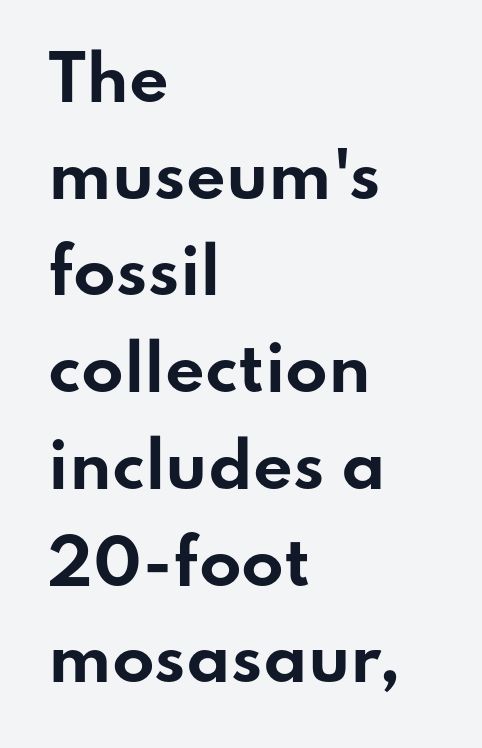
Quick note: not italic, upright. Alignment: flush left. Underlining? Definitely not there. Every letter is thick-stroked: bold, no question. Character widths vary here, with narrow letters taking less room than wide ones.
